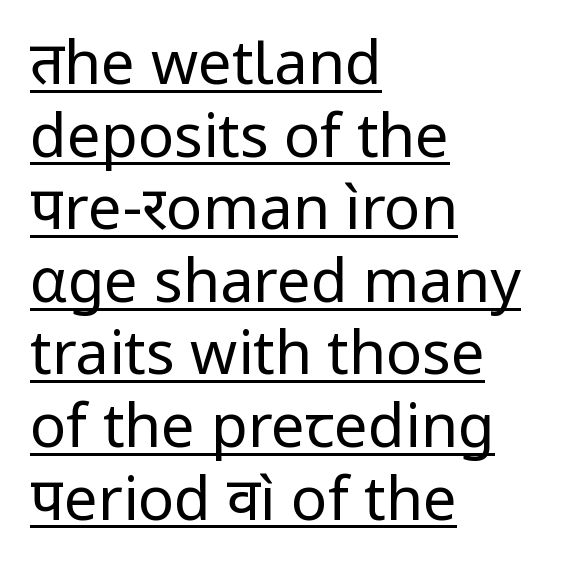
The image shows 60 px regular-weight sans-serif type, upright; set left-aligned, line spacing 1.21x, normal letter spacing, underlined; low stroke contrast and a medium x-height.
